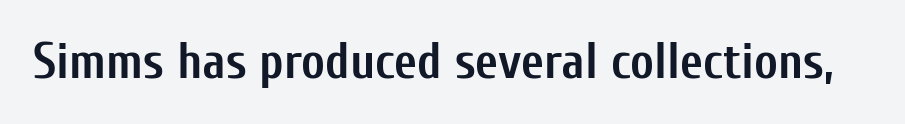
{"serif": "no", "italic": "no", "bold": "yes", "weight": "semibold", "width": "condensed", "stroke_contrast": "low", "x_height": "medium", "monospaced": "no", "underline": "no", "letter_spacing": "normal", "letter_spacing_em": 0.0, "glyph_px": 50}
